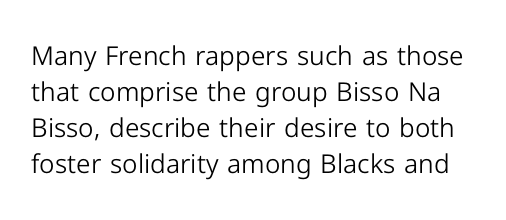
Q: Is the text bold? A: No.
Q: Is the text italic (slanted)? A: No, it is upright.
Q: Is the text underlined? A: No.
Q: Is the spacing between letters normal or unusually wide? A: Normal.
Q: Is the spacing between lines tight, normal or loose? A: Normal.
